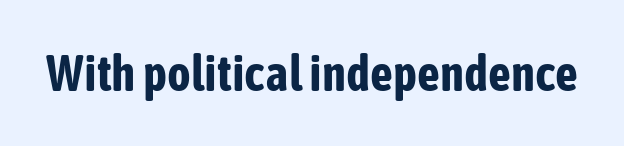
{"serif": "no", "italic": "no", "bold": "yes", "weight": "bold", "width": "condensed", "stroke_contrast": "low", "x_height": "medium", "monospaced": "no", "underline": "no", "letter_spacing": "normal", "letter_spacing_em": 0.0, "glyph_px": 50}
